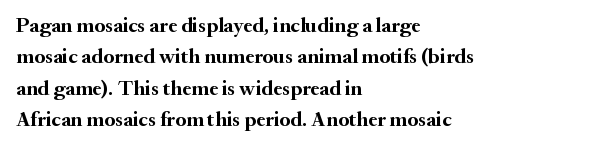
{"italic": "no", "bold": "yes", "underline": "no", "align": "left", "line_spacing": "normal", "line_spacing_ratio": 1.49, "letter_spacing": "normal", "letter_spacing_em": 0.0, "glyph_px": 21}
